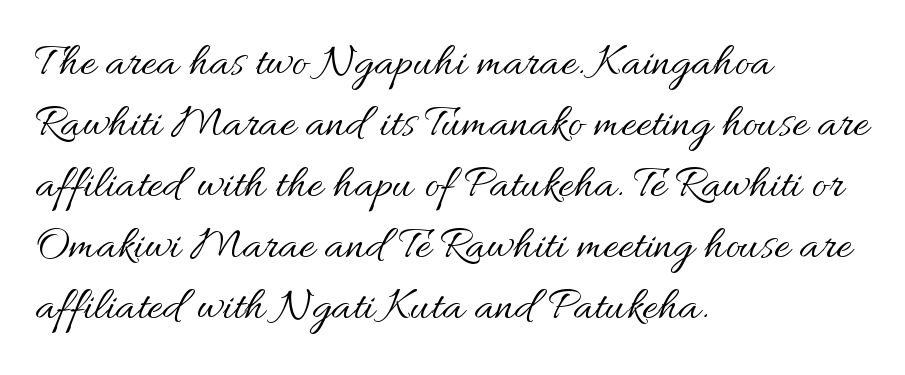
Q: Is the text bold? A: No.
Q: Is the text italic (slanted)? A: Yes.
Q: Is the text underlined? A: No.
Q: How is the paragraph aligned? A: Left-aligned.
Q: Is the spacing between letters normal or unusually wide? A: Normal.
Q: Is the spacing between lines tight, normal or loose? A: Normal.
Q: Width (condensed, normal, or wide)? A: Normal.
Q: Stroke contrast? A: Medium.
Q: x-height? A: Small.
Q: Monospaced? A: No.
